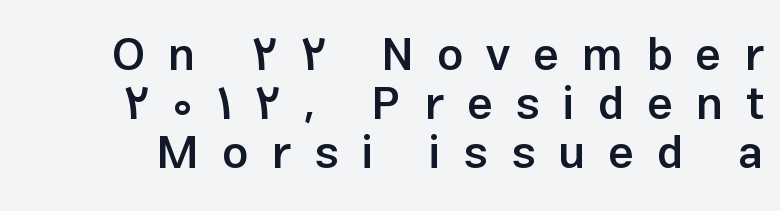
The image shows 46 px semibold sans-serif type, upright; set tight line spacing (1.06x), unusually wide letter spacing (+0.5 em), not underlined; low stroke contrast and a medium x-height.
